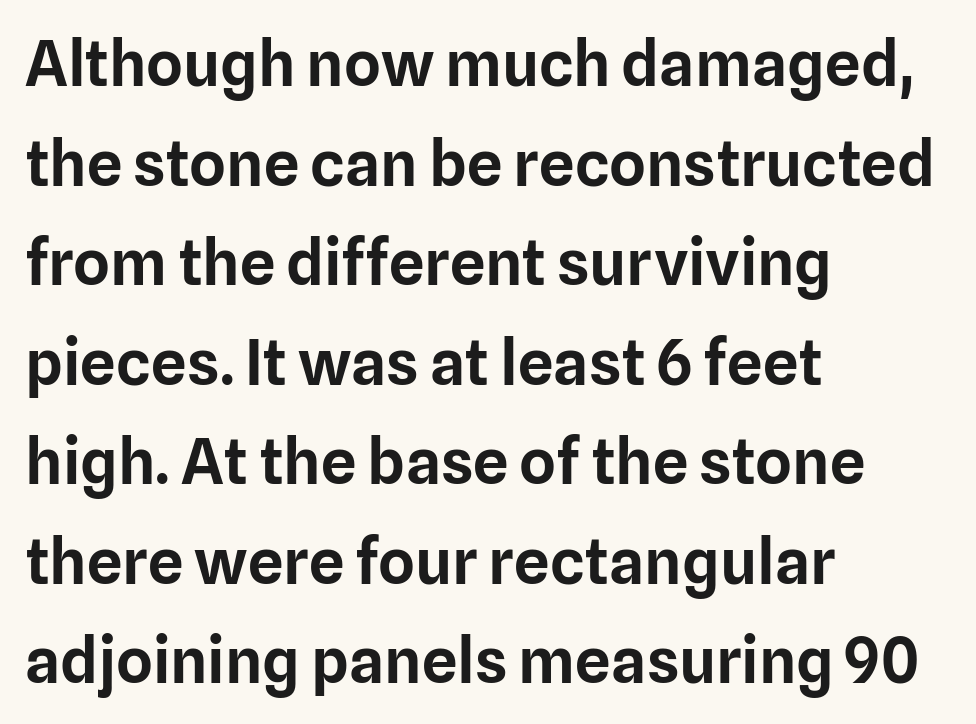
The image shows 63 px sans-serif type, upright; set left-aligned, normal line spacing (1.58x), normal letter spacing, not underlined; low stroke contrast and a medium x-height.
